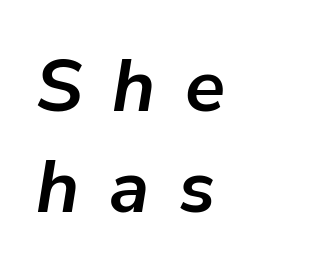
{"italic": "yes", "lean": "right", "slant_degrees": 9, "bold": "yes", "weight": "semibold", "width": "normal", "stroke_contrast": "low", "x_height": "medium", "monospaced": "no", "underline": "no", "align": "left", "line_spacing": "normal", "line_spacing_ratio": 1.37, "letter_spacing": "wide", "letter_spacing_em": 0.4, "glyph_px": 74}
